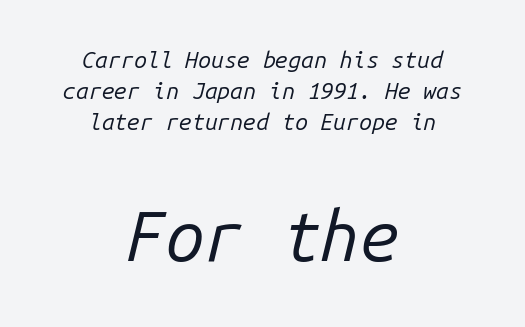
The image shows 70 px regular-weight type, italic (leaning right), monospaced; set centered, normal line spacing (1.35x), normal letter spacing, not underlined; the second (bottom) block is 3.04x larger; low stroke contrast and a medium x-height.
